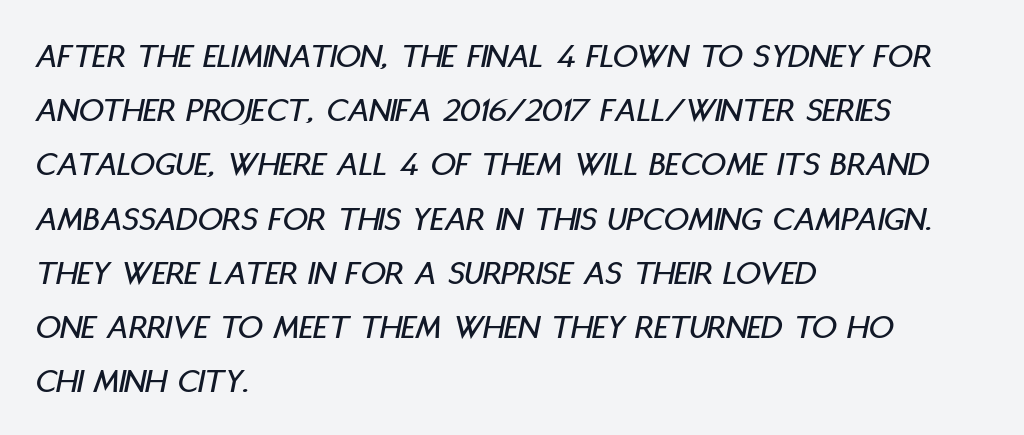
The image shows 35 px condensed type, italic (leaning right); set left-aligned, normal line spacing (1.55x), normal letter spacing, not underlined; low stroke contrast and a large x-height.
